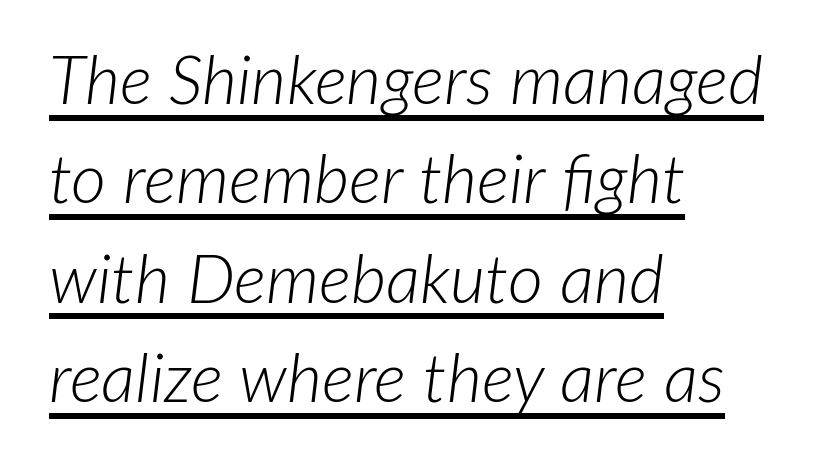
{"italic": "yes", "lean": "right", "slant_degrees": 7, "bold": "no", "weight": "light", "width": "normal", "stroke_contrast": "low", "x_height": "medium", "monospaced": "no", "underline": "yes", "align": "left", "line_spacing": "normal", "line_spacing_ratio": 1.46, "letter_spacing": "normal", "letter_spacing_em": 0.0, "glyph_px": 68}
